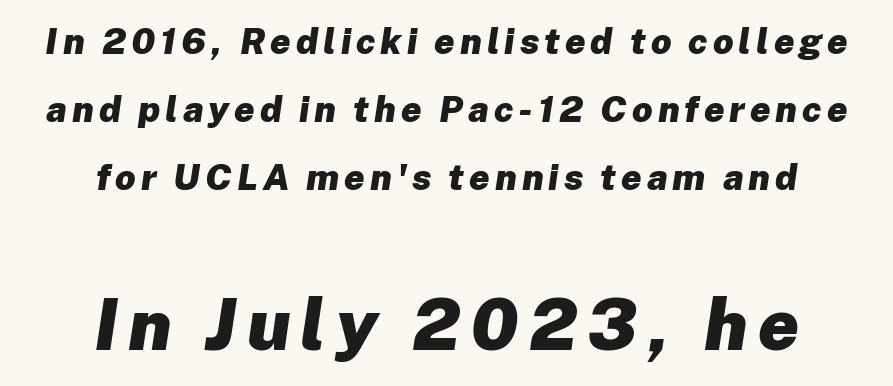
Is this a fixed-width face? No — the glyphs have proportional, varying widths. Look at the glyph heights: the lower group is clearly the bigger setting. Check the space under the baseline: it is left empty. Italic: yes, the glyphs are oblique. The whitespace from short lines is split evenly between both sides.
